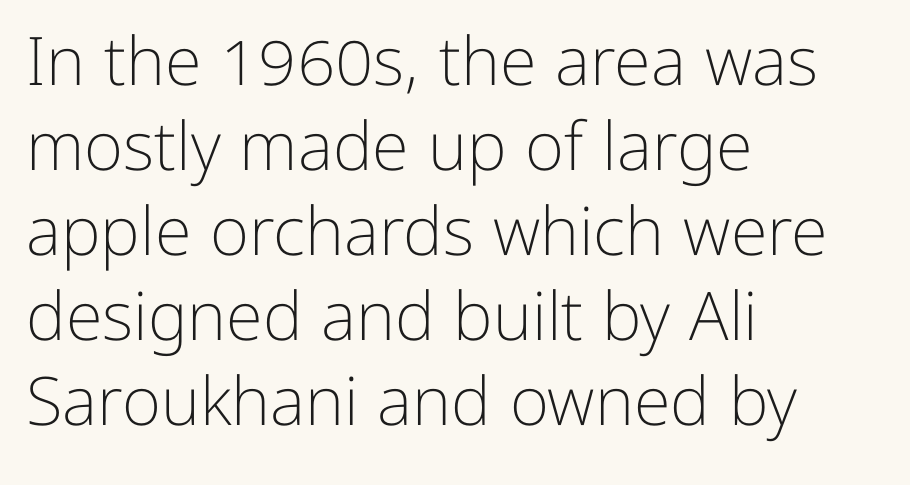
{"serif": "no", "italic": "no", "bold": "no", "weight": "light", "width": "normal", "stroke_contrast": "low", "x_height": "medium", "monospaced": "no", "underline": "no", "align": "left", "line_spacing": "normal", "line_spacing_ratio": 1.27, "letter_spacing": "normal", "letter_spacing_em": 0.0, "glyph_px": 67}
